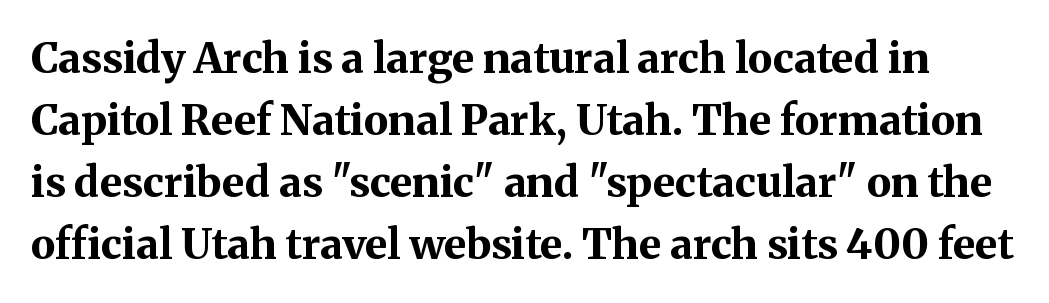
Q: Is the text bold? A: Yes.
Q: Is the text italic (slanted)? A: No, it is upright.
Q: Is the typeface a serif or a sans-serif typeface? A: Serif.
Q: Is the text underlined? A: No.
Q: Is the spacing between letters normal or unusually wide? A: Normal.
Q: Is the spacing between lines tight, normal or loose? A: Normal.
Q: Width (condensed, normal, or wide)? A: Normal.
Q: Stroke contrast? A: Medium.
Q: x-height? A: Medium.
Q: Monospaced? A: No.
